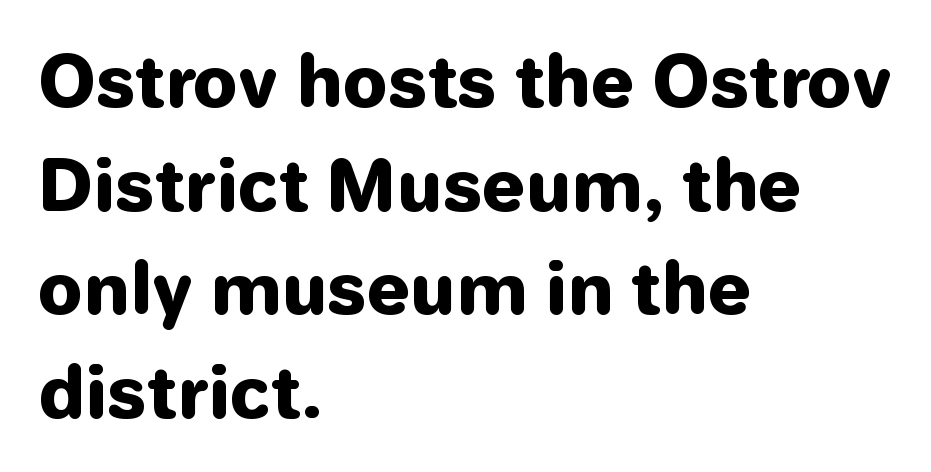
Spacing verdict: proportional, widths tailored to each character. Style check: upright. Grotesque or geometric, the face here clearly has no serifs. Unmarked baselines from the first word to the last. Every row of glyphs begins at an identical x-position on the left. The sample has been set heavy, in full bold.
